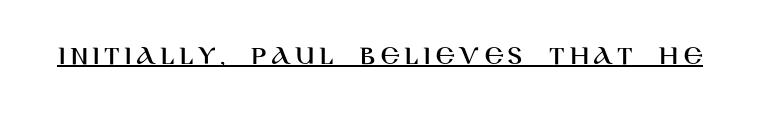
Q: Is the text italic (slanted)? A: No, it is upright.
Q: Is the typeface a serif or a sans-serif typeface? A: Sans-serif.
Q: Is the text underlined? A: Yes.
Q: Width (condensed, normal, or wide)? A: Normal.
Q: Stroke contrast? A: High.
Q: x-height? A: Large.
Q: Monospaced? A: No.
